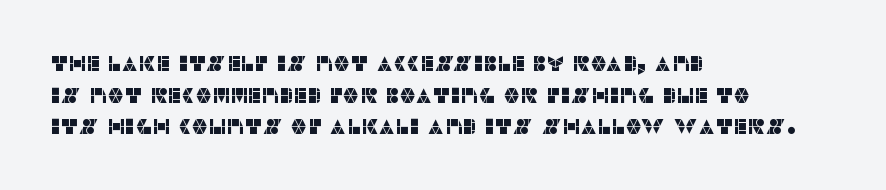
The image shows 21 px text type, upright; set left-aligned, normal line spacing (1.51x), normal letter spacing, not underlined.
